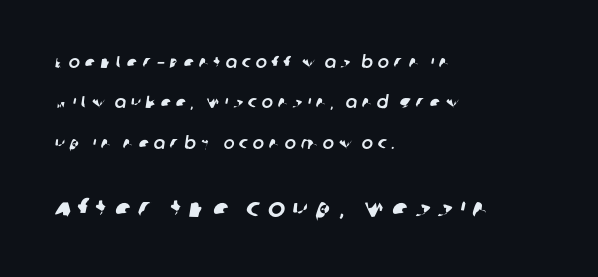
{"underline": "no", "align": "left", "line_spacing": "loose", "line_spacing_ratio": 2.37, "letter_spacing": "wide", "letter_spacing_em": 0.28, "larger_block": "second", "size_ratio": 1.53, "glyph_px": 26}
